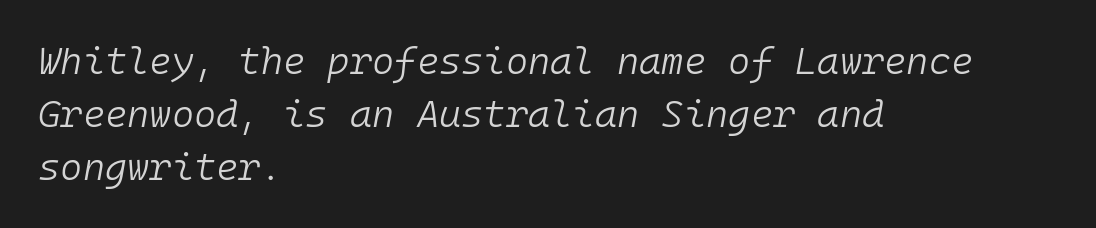
Just letters on the line, the space beneath them empty. The setting favours the left margin, as ordinary paragraphs usually do. Spacing between characters is what you'd get straight out of the box. Is the type slanted? Yes — the strokes lean at a clear angle.
